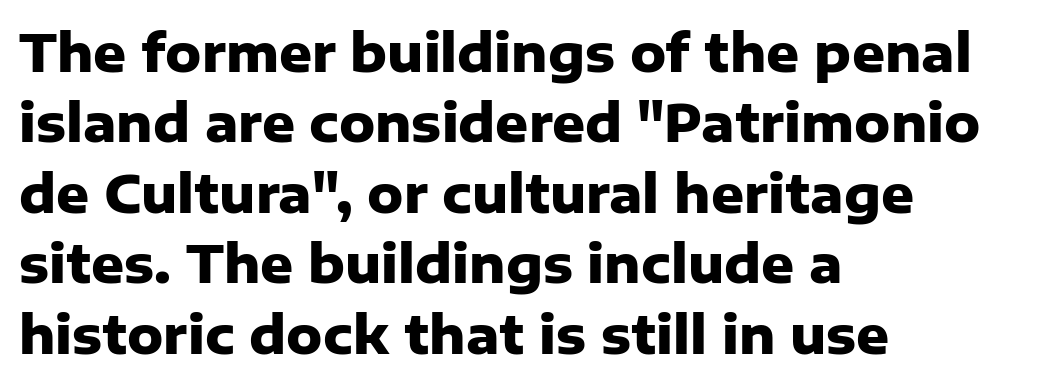
Letterform terminals end flat and unadorned throughout the passage. Looks like regular typesetting: each glyph gets only the width it needs. Letter spacing: default. Horizontal bands of white between lines are of average thickness. The letters are bold, with thick, heavy strokes. The specimen reads as upright at a glance.
